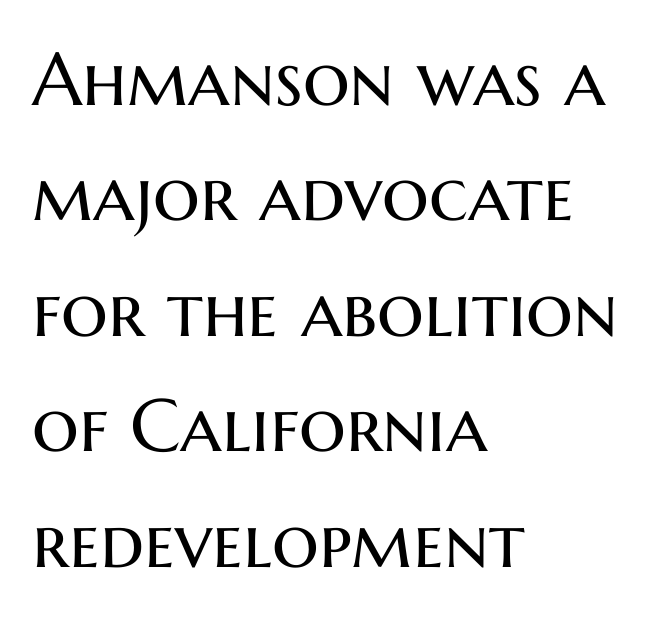
Q: Is the text bold? A: No.
Q: Is the text italic (slanted)? A: No, it is upright.
Q: Is the typeface a serif or a sans-serif typeface? A: Sans-serif.
Q: Is the text underlined? A: No.
Q: How is the paragraph aligned? A: Left-aligned.
Q: Is the spacing between letters normal or unusually wide? A: Normal.
Q: Is the spacing between lines tight, normal or loose? A: Normal.
Q: Width (condensed, normal, or wide)? A: Normal.
Q: Stroke contrast? A: Medium.
Q: x-height? A: Medium.
Q: Monospaced? A: No.
